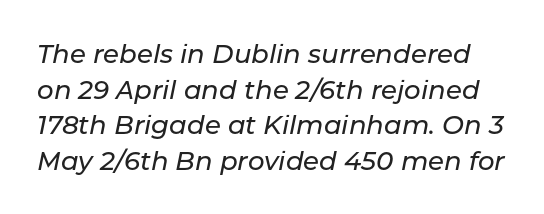
The image shows 26 px text type, italic (leaning right); set normal line spacing (1.37x), normal letter spacing, not underlined.
